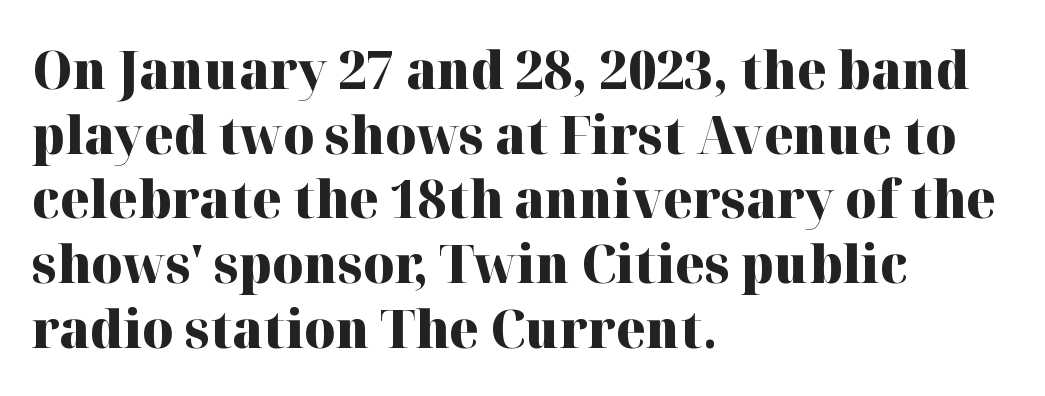
The baseline area is clear. The glyphs have the mass of a bold cut. The axis of the letterforms is exactly vertical. Tracking here is standard; glyphs follow each other at the usual distance. You could not count columns in this text — the font is proportionally spaced.
